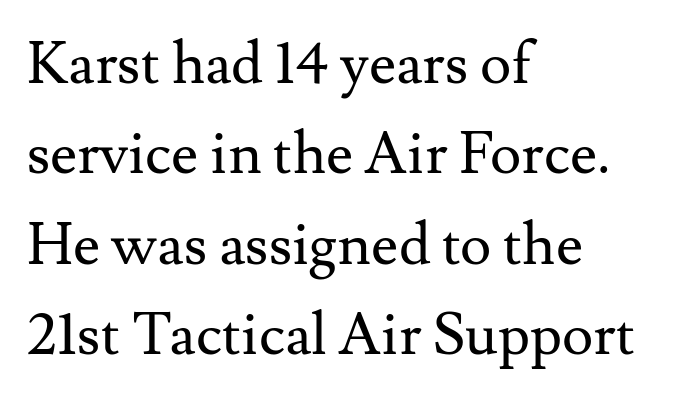
{"serif": "yes", "italic": "no", "bold": "no", "weight": "regular", "width": "normal", "stroke_contrast": "medium", "x_height": "small", "monospaced": "no", "underline": "no", "align": "left", "line_spacing": "normal", "line_spacing_ratio": 1.53, "letter_spacing": "normal", "letter_spacing_em": 0.0, "glyph_px": 59}
